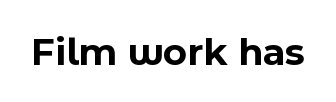
{"serif": "no", "italic": "no", "bold": "yes", "weight": "bold", "width": "normal", "x_height": "medium", "monospaced": "no", "underline": "no", "letter_spacing": "normal", "letter_spacing_em": 0.0, "glyph_px": 40}
